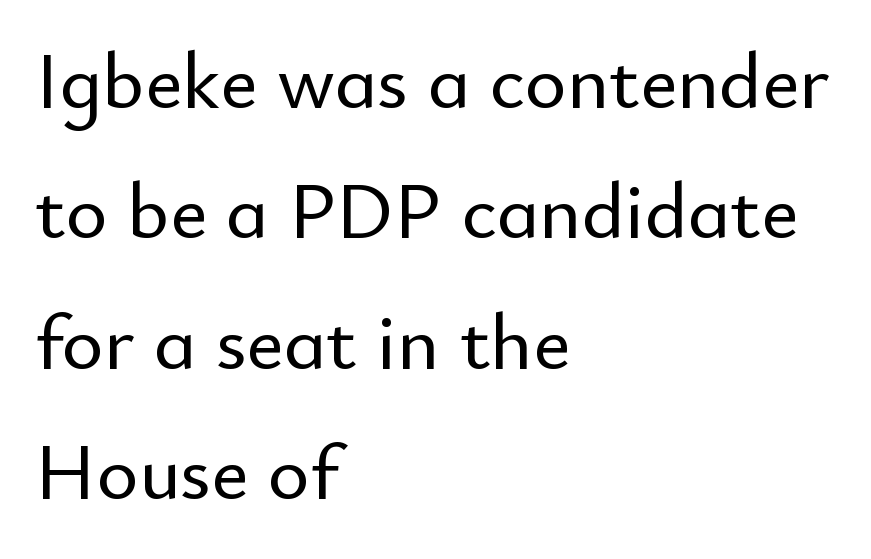
Q: Is the text italic (slanted)? A: No, it is upright.
Q: Is the typeface a serif or a sans-serif typeface? A: Sans-serif.
Q: Is the text underlined? A: No.
Q: How is the paragraph aligned? A: Left-aligned.
Q: Is the spacing between letters normal or unusually wide? A: Normal.
Q: Is the spacing between lines tight, normal or loose? A: Normal.
Q: Width (condensed, normal, or wide)? A: Normal.
Q: Stroke contrast? A: Low.
Q: x-height? A: Small.
Q: Monospaced? A: No.
